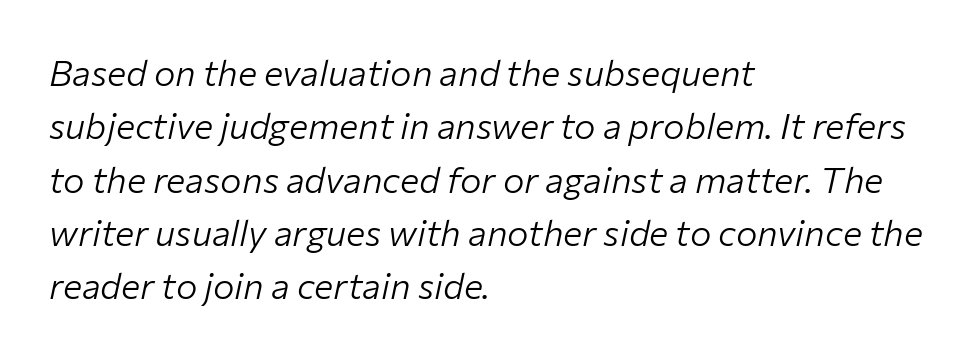
Q: Is the text bold? A: No.
Q: Is the text italic (slanted)? A: Yes, it leans right by about 12 degrees.
Q: Is the text underlined? A: No.
Q: How is the paragraph aligned? A: Left-aligned.
Q: Is the spacing between letters normal or unusually wide? A: Normal.
Q: Is the spacing between lines tight, normal or loose? A: Normal.
Q: Width (condensed, normal, or wide)? A: Normal.
Q: Stroke contrast? A: Low.
Q: x-height? A: Medium.
Q: Monospaced? A: No.
